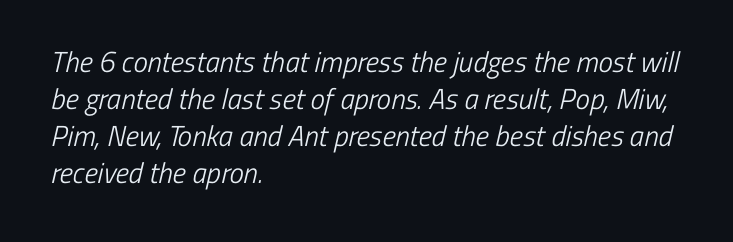
The image shows 29 px light, condensed sans-serif type; set left-aligned, normal line spacing (1.28x), normal letter spacing, not underlined; low stroke contrast and a medium x-height.
